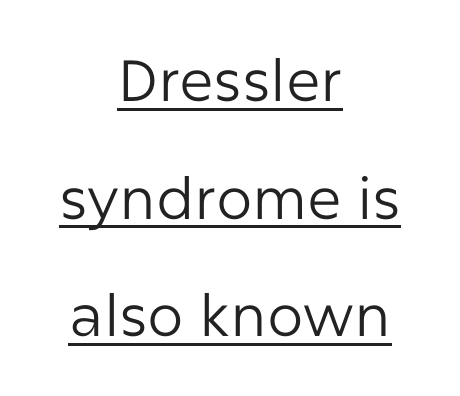
The image shows 58 px regular-weight sans-serif type, upright; set centered, loose line spacing (2.03x), normal letter spacing, underlined; low stroke contrast and a medium x-height.
